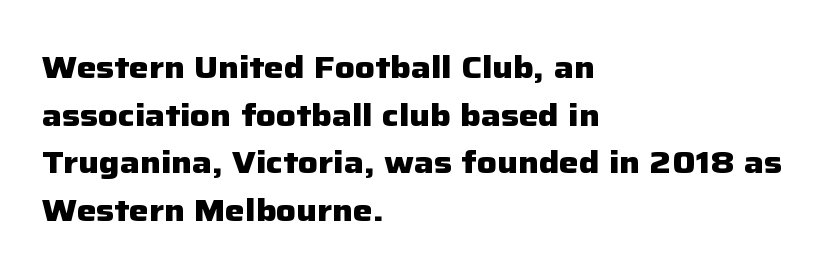
The image shows 31 px heavy sans-serif type, upright; set left-aligned, normal line spacing (1.54x), normal letter spacing, not underlined; low stroke contrast and a medium x-height.
